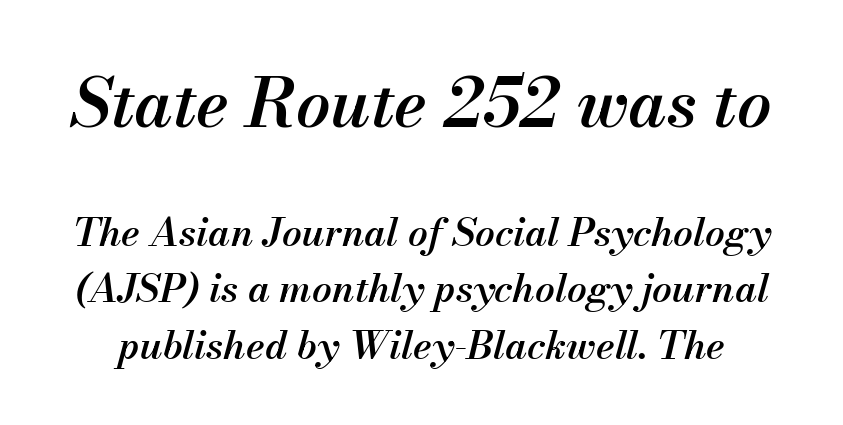
Q: Is the text bold? A: Semi-bold.
Q: Is the text italic (slanted)? A: Yes, it leans right by about 13 degrees.
Q: Is the text underlined? A: No.
Q: Is the spacing between letters normal or unusually wide? A: Normal.
Q: Is the spacing between lines tight, normal or loose? A: Normal.
Q: Which block of text is set in a larger size, the first (top) or the second (bottom)? A: The first (top) one.
Q: Width (condensed, normal, or wide)? A: Normal.
Q: Stroke contrast? A: Medium.
Q: x-height? A: Small.
Q: Monospaced? A: No.
